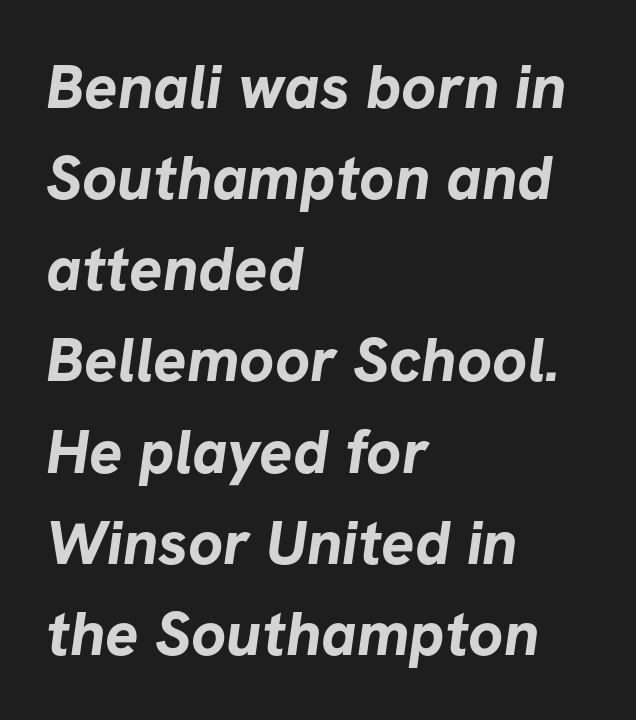
Q: Is the text bold? A: Yes.
Q: Is the typeface a serif or a sans-serif typeface? A: Sans-serif.
Q: Is the text underlined? A: No.
Q: How is the paragraph aligned? A: Left-aligned.
Q: Is the spacing between letters normal or unusually wide? A: Normal.
Q: Is the spacing between lines tight, normal or loose? A: Normal.
Q: Width (condensed, normal, or wide)? A: Normal.
Q: Stroke contrast? A: Low.
Q: x-height? A: Medium.
Q: Monospaced? A: No.
